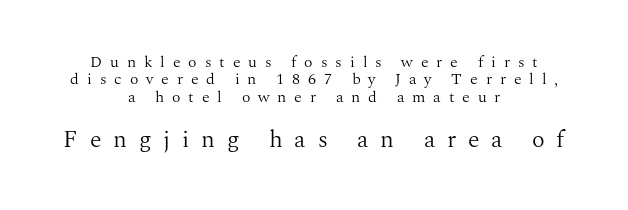
Q: Is the text bold? A: No.
Q: Is the text italic (slanted)? A: No, it is upright.
Q: Is the text underlined? A: No.
Q: How is the paragraph aligned? A: Centered.
Q: Is the spacing between letters normal or unusually wide? A: Unusually wide.
Q: Is the spacing between lines tight, normal or loose? A: Tight.
Q: Which block of text is set in a larger size, the first (top) or the second (bottom)? A: The second (bottom) one.
